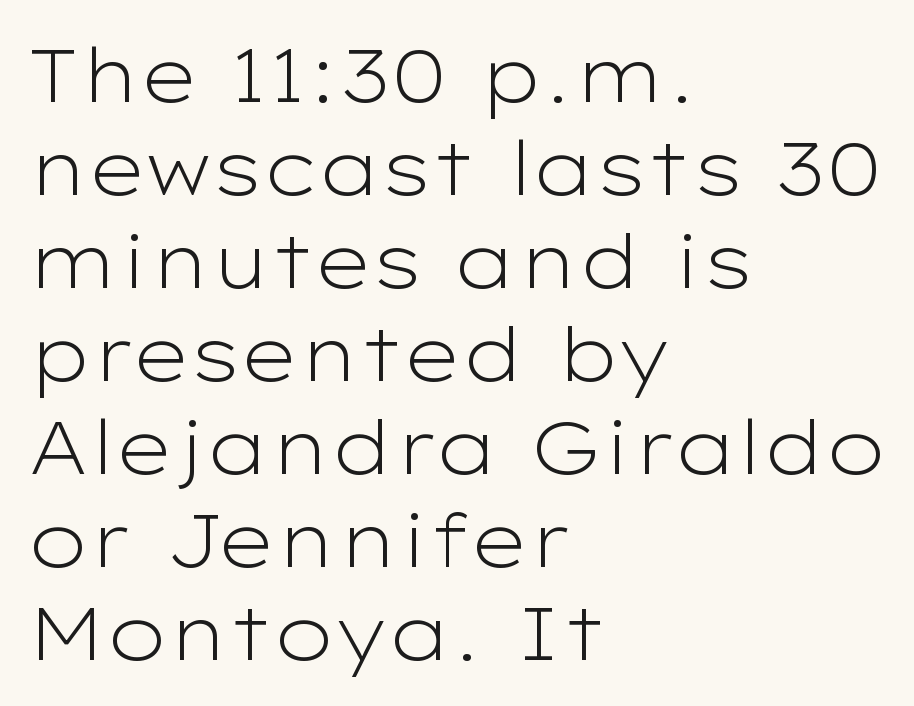
Typeset ragged right — the left edge is the straight one. The designer went with a sans here, leaving each stem footless. This rendering leaves character spacing at its baseline value. Has an underline been added? It has not. You could not count columns in this text — the font is proportionally spaced. The typesetting does not lean heavy: it is not bold.
